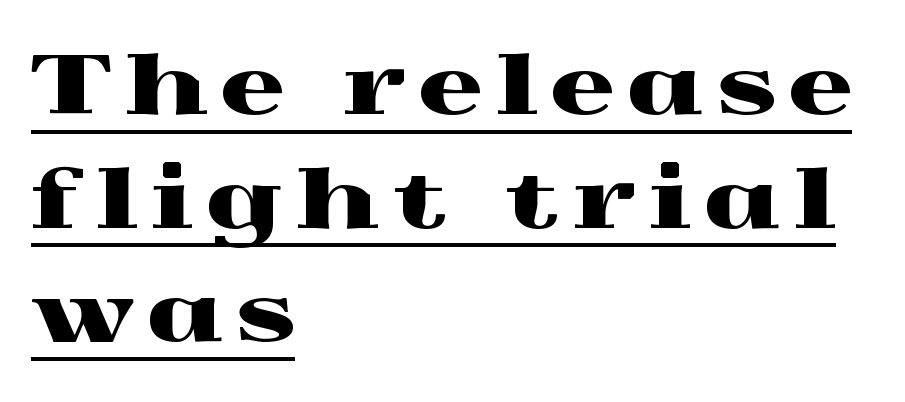
Q: Is the text italic (slanted)? A: No, it is upright.
Q: Is the typeface a serif or a sans-serif typeface? A: Serif.
Q: Is the text underlined? A: Yes.
Q: How is the paragraph aligned? A: Left-aligned.
Q: Is the spacing between lines tight, normal or loose? A: Normal.
Q: Width (condensed, normal, or wide)? A: Wide.
Q: x-height? A: Medium.
Q: Monospaced? A: No.
